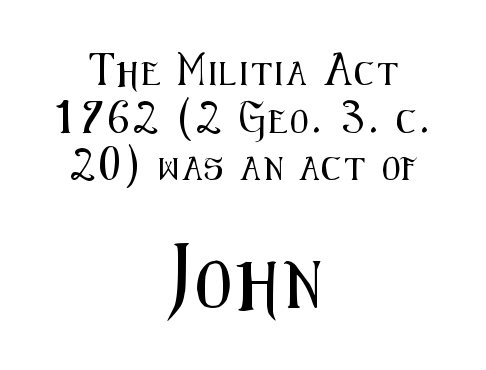
{"italic": "no", "width": "condensed", "stroke_contrast": "medium", "x_height": "medium", "monospaced": "no", "underline": "no", "align": "center", "line_spacing": "loose", "line_spacing_ratio": 2.07, "larger_block": "second", "size_ratio": 2.0, "glyph_px": 46}
